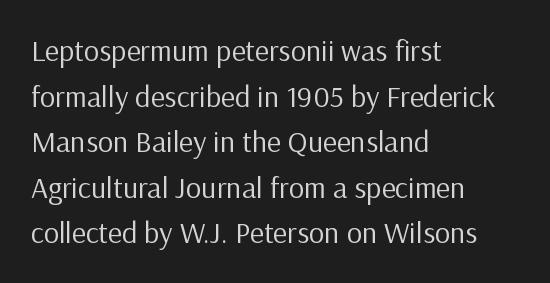
The image shows 30 px regular-weight sans-serif type, upright; set left-aligned, normal line spacing (1.52x), normal letter spacing, not underlined; low stroke contrast and a medium x-height.
